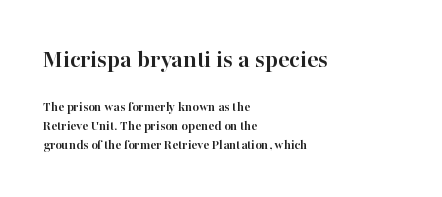
{"italic": "no", "bold": "yes", "underline": "no", "align": "left", "line_spacing": "normal", "line_spacing_ratio": 1.33, "letter_spacing": "normal", "letter_spacing_em": 0.0, "larger_block": "first", "size_ratio": 1.86, "glyph_px": 26}
